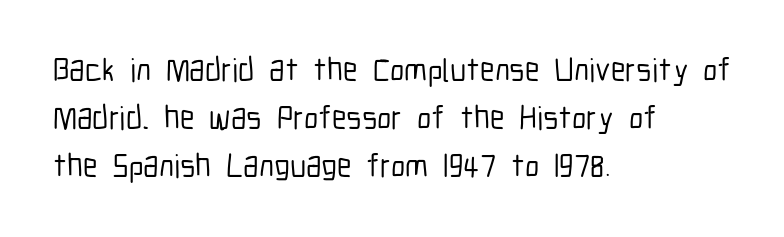
The image shows 33 px condensed sans-serif type, upright; set left-aligned, normal line spacing (1.46x), normal letter spacing, not underlined; low stroke contrast and a medium x-height.
